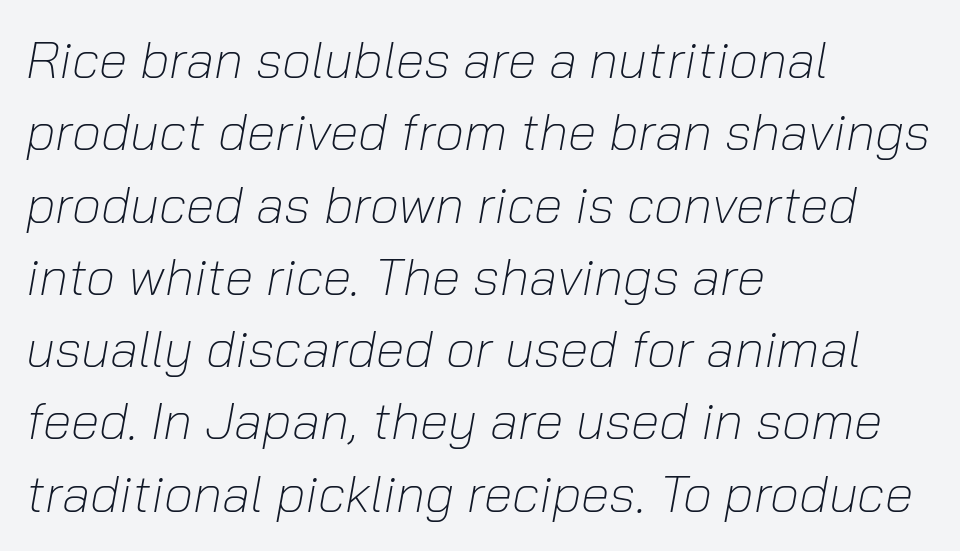
The image shows 52 px light type, italic (leaning right); set left-aligned, normal line spacing (1.39x), normal letter spacing, not underlined; low stroke contrast and a medium x-height.
